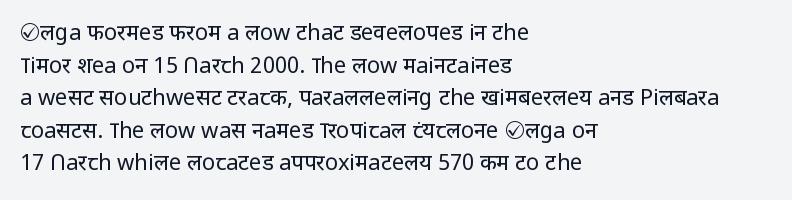
{"italic": "no", "bold": "no", "underline": "no", "align": "left", "line_spacing": "normal", "line_spacing_ratio": 1.48, "letter_spacing": "normal", "letter_spacing_em": 0.0, "glyph_px": 22}
